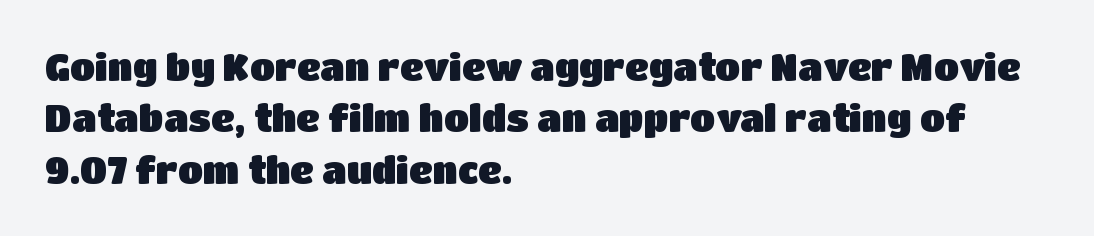
Reading down the block, your eye returns to a fixed left position each line. Honestly, the row spacing looks completely unremarkable. Posture: vertical. Each word holds together tightly as a unit, with standard inter-letter gaps. Type style note: lacks serifs.
